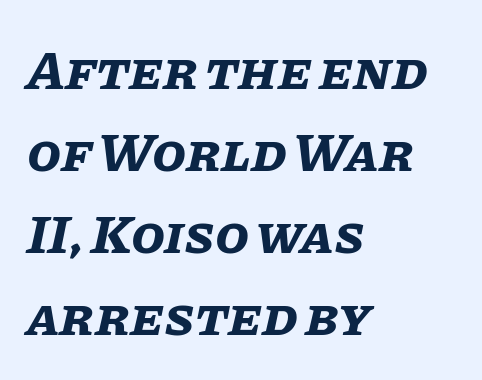
Q: Is the text bold? A: Yes.
Q: Is the text italic (slanted)? A: Yes, it leans right by about 11 degrees.
Q: Is the text underlined? A: No.
Q: How is the paragraph aligned? A: Left-aligned.
Q: Is the spacing between letters normal or unusually wide? A: Normal.
Q: Is the spacing between lines tight, normal or loose? A: Normal.
Q: Width (condensed, normal, or wide)? A: Normal.
Q: Stroke contrast? A: Low.
Q: x-height? A: Large.
Q: Monospaced? A: No.
